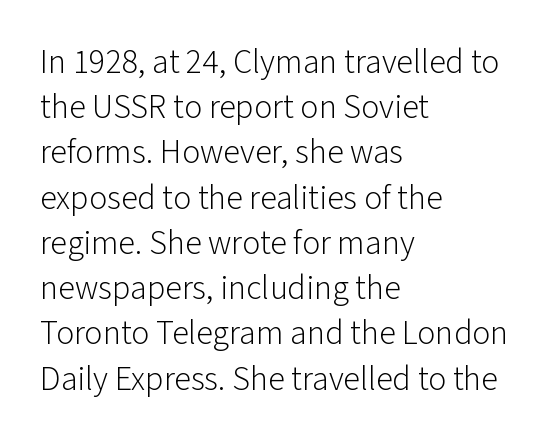
Quick note: interline space is typical. Layout note: lines flush left. The characters are drawn with everyday or finer stroke widths. Think of a printed novel: that variable character pitch is what you see here. You could call the tracking neutral — neither tight nor loose.
